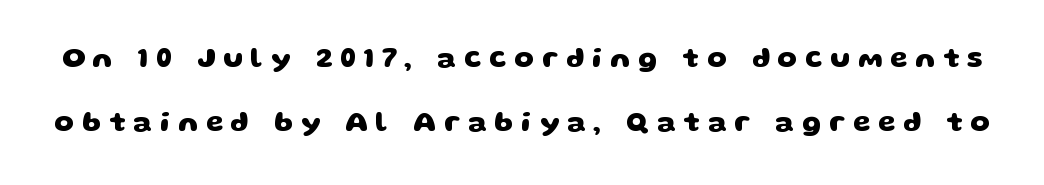
{"serif": "no", "bold": "yes", "weight": "heavy", "width": "wide", "stroke_contrast": "low", "x_height": "large", "monospaced": "no", "underline": "no", "line_spacing": "loose", "line_spacing_ratio": 2.3, "letter_spacing": "wide", "letter_spacing_em": 0.28, "glyph_px": 28}
